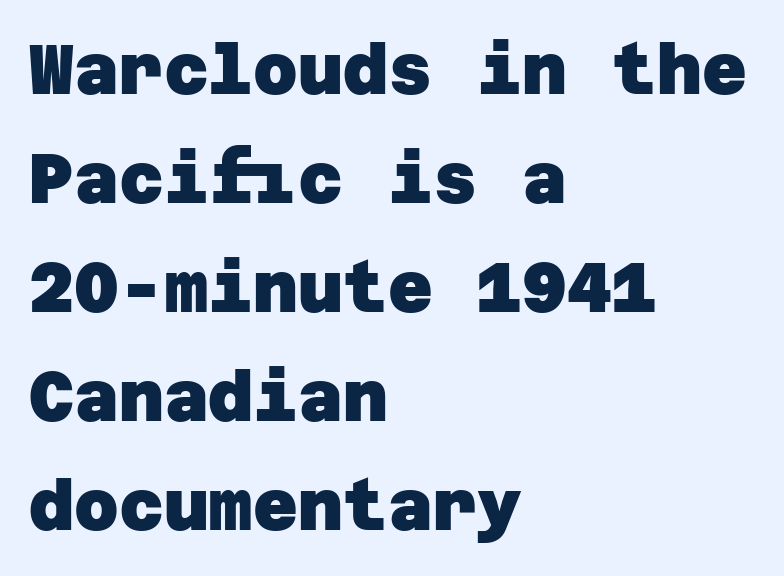
Q: Is the text bold? A: Yes.
Q: Is the typeface a serif or a sans-serif typeface? A: Sans-serif.
Q: Is the text underlined? A: No.
Q: How is the paragraph aligned? A: Left-aligned.
Q: Is the spacing between letters normal or unusually wide? A: Normal.
Q: Is the spacing between lines tight, normal or loose? A: Normal.
Q: Width (condensed, normal, or wide)? A: Normal.
Q: Stroke contrast? A: Low.
Q: x-height? A: Large.
